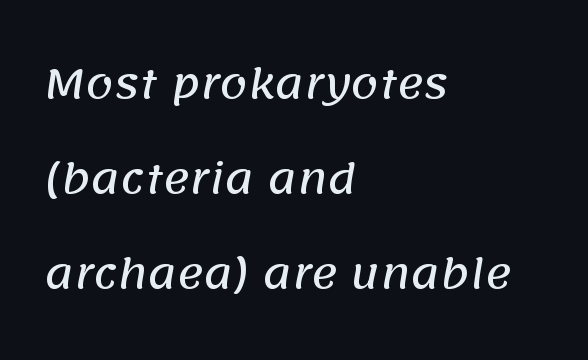
{"serif": "no", "width": "normal", "stroke_contrast": "low", "x_height": "large", "monospaced": "no", "underline": "no", "align": "left", "line_spacing": "loose", "line_spacing_ratio": 2.38, "letter_spacing": "normal", "letter_spacing_em": 0.0, "glyph_px": 40}
